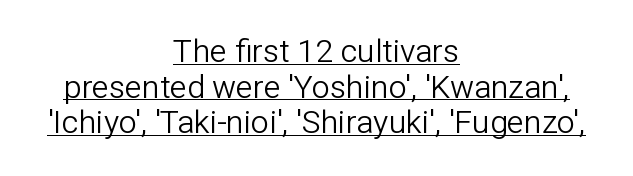
The image shows 32 px light sans-serif type, upright; set centered, tight line spacing (1.11x), normal letter spacing, underlined; low stroke contrast and a medium x-height.
